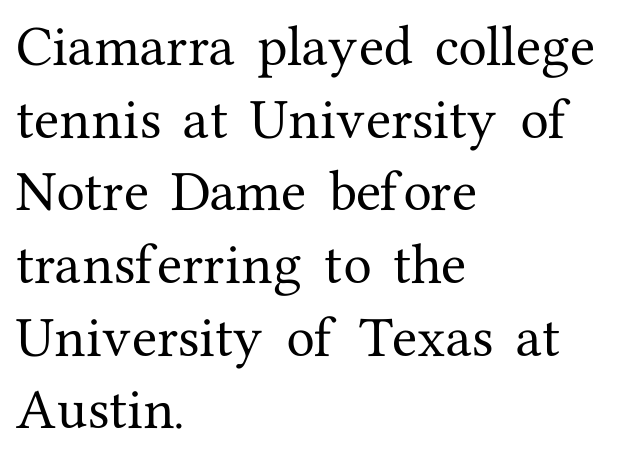
{"serif": "yes", "italic": "no", "width": "normal", "stroke_contrast": "medium", "x_height": "medium", "monospaced": "no", "underline": "no", "align": "left", "line_spacing": "normal", "line_spacing_ratio": 1.58, "letter_spacing": "normal", "letter_spacing_em": 0.0, "glyph_px": 46}
